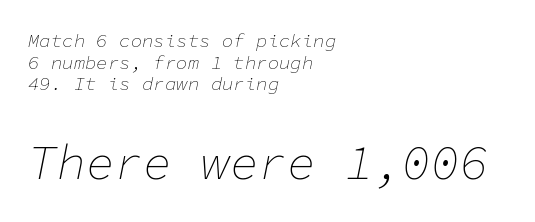
The image shows 48 px thin type, italic (leaning right), monospaced; set left-aligned, tight line spacing (1.14x), normal letter spacing, not underlined; the second (bottom) block is 2.53x larger; low stroke contrast and a medium x-height.
